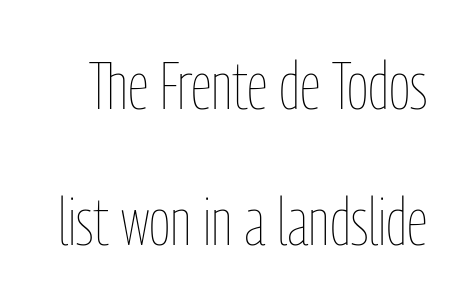
Q: Is the text bold? A: No.
Q: Is the text italic (slanted)? A: No, it is upright.
Q: Is the text underlined? A: No.
Q: Is the spacing between letters normal or unusually wide? A: Normal.
Q: Is the spacing between lines tight, normal or loose? A: Loose.
Q: Width (condensed, normal, or wide)? A: Condensed.
Q: Stroke contrast? A: Low.
Q: x-height? A: Medium.
Q: Monospaced? A: No.
